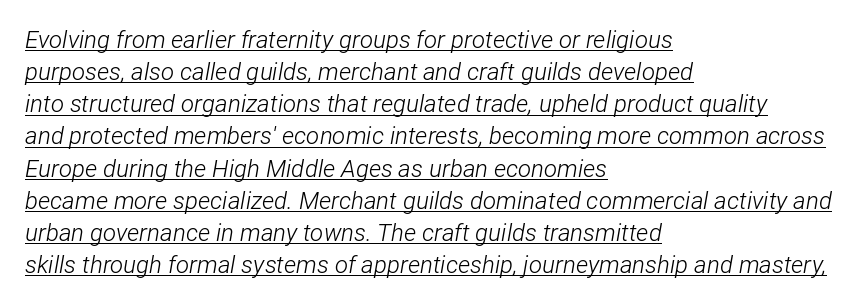
{"italic": "yes", "lean": "right", "slant_degrees": 12, "bold": "no", "underline": "yes", "align": "left", "line_spacing": "normal", "line_spacing_ratio": 1.34, "letter_spacing": "normal", "letter_spacing_em": 0.0, "glyph_px": 24}
